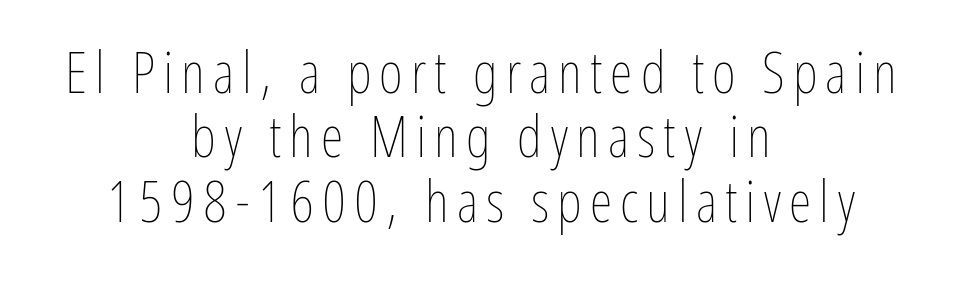
The image shows 58 px thin, condensed type, upright; set centered, tight line spacing (1.11x), not underlined; low stroke contrast and a medium x-height.
